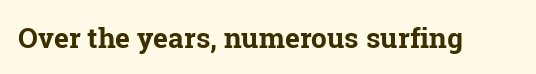
Q: Is the text bold? A: Yes.
Q: Is the text italic (slanted)? A: No, it is upright.
Q: Is the typeface a serif or a sans-serif typeface? A: Serif.
Q: Is the text underlined? A: No.
Q: Is the spacing between letters normal or unusually wide? A: Normal.
Q: Width (condensed, normal, or wide)? A: Normal.
Q: Stroke contrast? A: Low.
Q: x-height? A: Medium.
Q: Monospaced? A: No.
